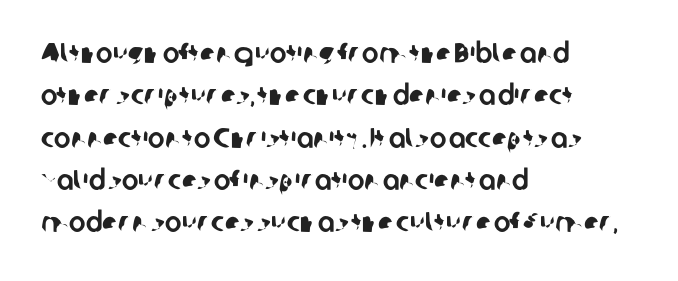
The rendering uses natural spacing where letterforms have individual widths. These lines keep a tight, regular rhythm from letter to letter. The rendering shows plain stroke endings on the letterforms — a sans-serif design. Which margin do the lines hug? The left one — the right edge is uneven. Any mark beneath the type? The region is blank. Horizontal bands of white between lines are of average thickness.
